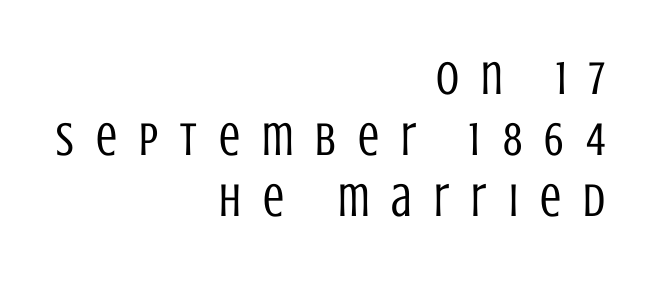
{"serif": "no", "italic": "no", "bold": "no", "weight": "regular", "width": "condensed", "stroke_contrast": "low", "x_height": "large", "monospaced": "no", "underline": "no", "align": "right", "line_spacing": "normal", "line_spacing_ratio": 1.3, "letter_spacing": "wide", "letter_spacing_em": 0.47, "glyph_px": 47}
